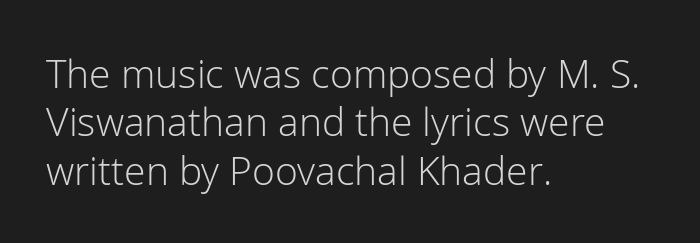
Where is the straight margin? On the left. In terms of posture, this sample is upright. Each word holds together tightly as a unit, with standard inter-letter gaps. A typesetter would call this proportional, since set widths differ per character.
